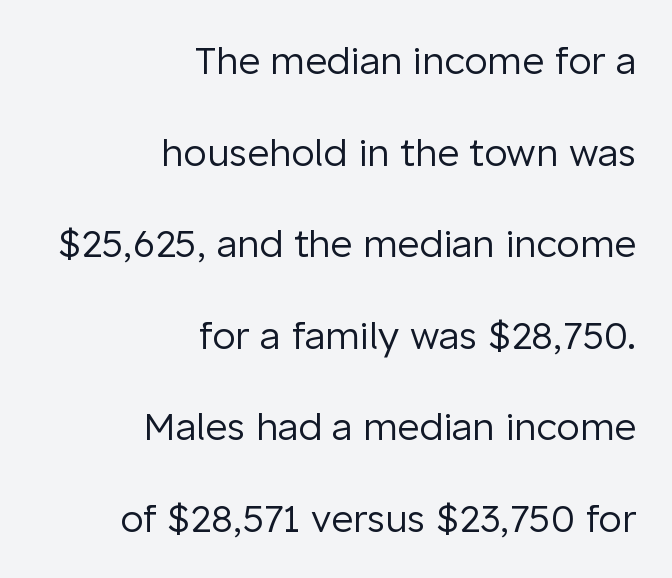
{"serif": "no", "italic": "no", "bold": "no", "weight": "regular", "width": "normal", "stroke_contrast": "low", "x_height": "medium", "monospaced": "no", "underline": "no", "align": "right", "line_spacing": "loose", "line_spacing_ratio": 2.41, "letter_spacing": "normal", "letter_spacing_em": 0.0, "glyph_px": 38}
